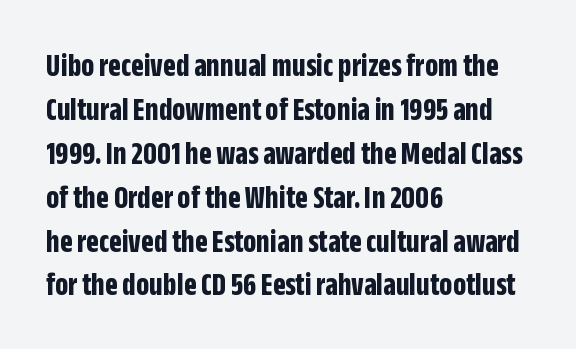
This sample uses an upright cut, with every glyph sitting square on the baseline. The text block is weighted toward the left margin, trailing off unevenly rightward. You could not count columns in this text — the font is proportionally spaced. The glyphs have the mass of a bold cut. Nothing sits at the stroke ends, so this counts as sans-serif. The line texture is even and compact thanks to regular tracking.
